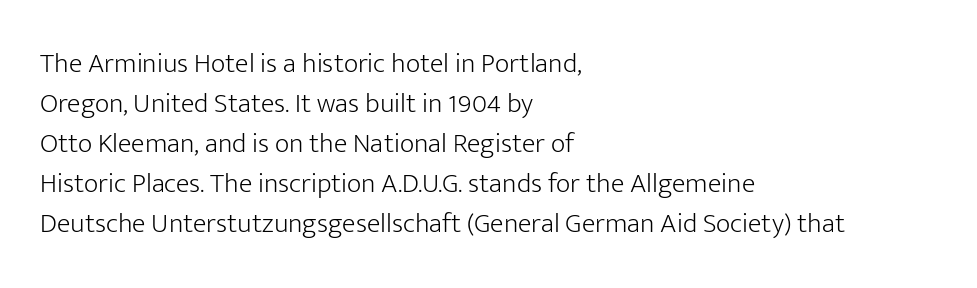
Q: Is the text bold? A: No.
Q: Is the text italic (slanted)? A: No, it is upright.
Q: Is the typeface a serif or a sans-serif typeface? A: Sans-serif.
Q: Is the text underlined? A: No.
Q: How is the paragraph aligned? A: Left-aligned.
Q: Is the spacing between letters normal or unusually wide? A: Normal.
Q: Is the spacing between lines tight, normal or loose? A: Normal.
Q: Width (condensed, normal, or wide)? A: Normal.
Q: Stroke contrast? A: Low.
Q: x-height? A: Medium.
Q: Monospaced? A: No.
